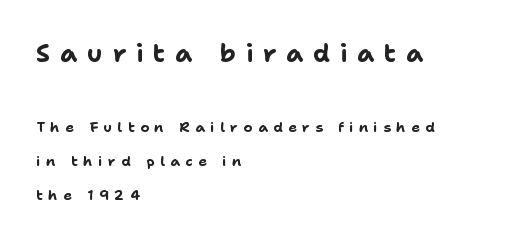
{"italic": "no", "bold": "yes", "underline": "no", "align": "left", "line_spacing": "loose", "line_spacing_ratio": 2.44, "letter_spacing": "wide", "letter_spacing_em": 0.39, "larger_block": "first", "size_ratio": 1.79, "glyph_px": 25}
